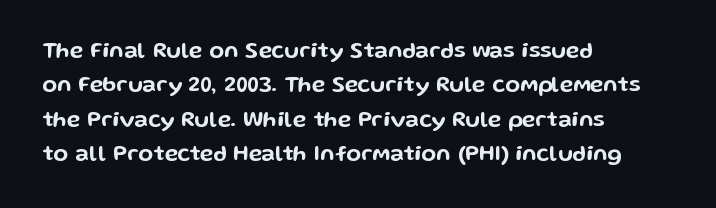
Teacher's note: observe the even left margin — that is flush-left alignment. The passage shown has conventional tracking throughout. It's the straight-up-and-down kind of type. The block of text has a typical density, with ordinary space between rows. The area under the type is left untouched.
